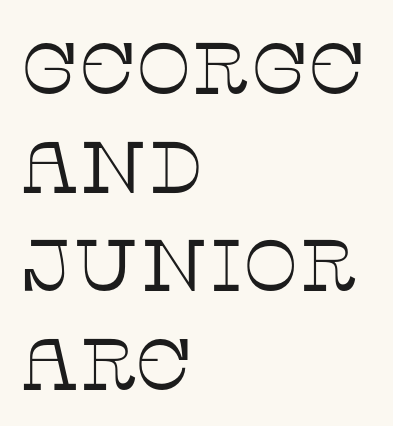
Q: Is the text bold? A: No.
Q: Is the text italic (slanted)? A: No, it is upright.
Q: Is the typeface a serif or a sans-serif typeface? A: Serif.
Q: Is the text underlined? A: No.
Q: How is the paragraph aligned? A: Left-aligned.
Q: Is the spacing between letters normal or unusually wide? A: Normal.
Q: Is the spacing between lines tight, normal or loose? A: Normal.
Q: Width (condensed, normal, or wide)? A: Normal.
Q: Stroke contrast? A: Low.
Q: x-height? A: Large.
Q: Monospaced? A: No.
